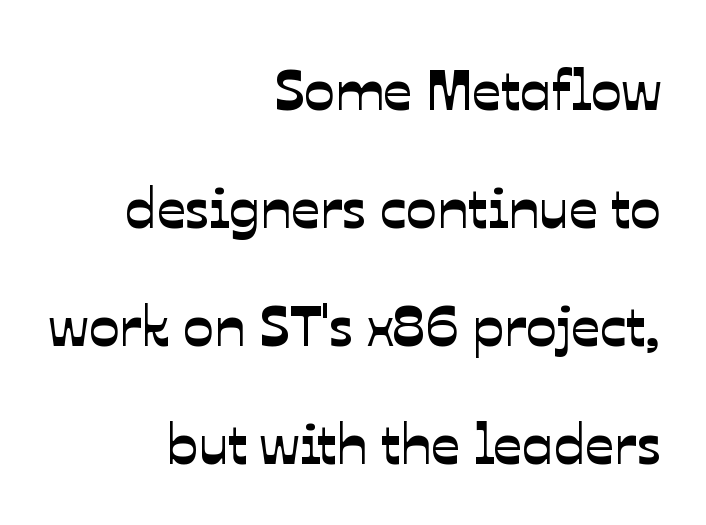
The image shows 57 px sans-serif type; set right-aligned, loose line spacing (2.07x), normal letter spacing, not underlined; low stroke contrast and a medium x-height.
